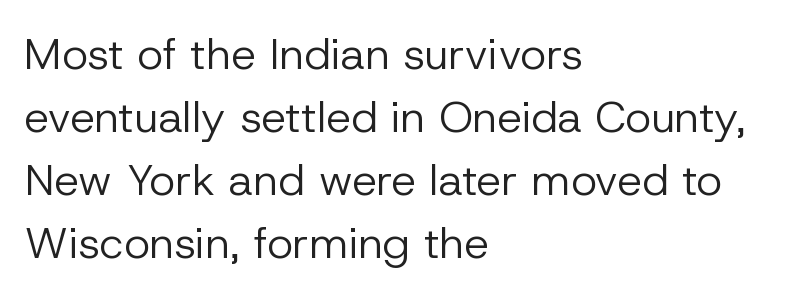
{"serif": "no", "italic": "no", "bold": "no", "weight": "regular", "width": "normal", "stroke_contrast": "low", "x_height": "medium", "monospaced": "no", "underline": "no", "align": "left", "line_spacing": "normal", "line_spacing_ratio": 1.43, "letter_spacing": "normal", "letter_spacing_em": 0.0, "glyph_px": 44}
